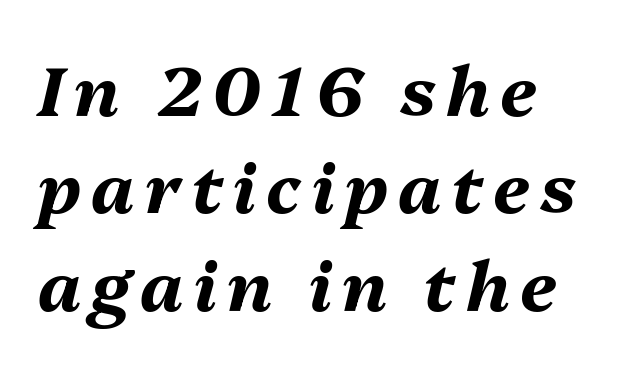
{"italic": "yes", "lean": "right", "slant_degrees": 13, "bold": "yes", "weight": "bold", "width": "normal", "stroke_contrast": "medium", "x_height": "medium", "monospaced": "no", "underline": "no", "line_spacing": "normal", "line_spacing_ratio": 1.41, "glyph_px": 69}
